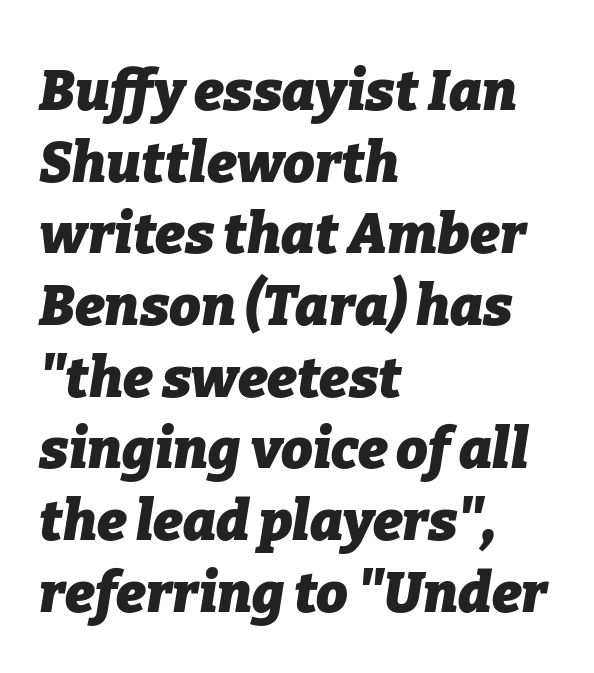
Q: Is the text bold? A: Yes.
Q: Is the text italic (slanted)? A: Yes, it leans right by about 9 degrees.
Q: Is the text underlined? A: No.
Q: How is the paragraph aligned? A: Left-aligned.
Q: Is the spacing between letters normal or unusually wide? A: Normal.
Q: Is the spacing between lines tight, normal or loose? A: Normal.
Q: Width (condensed, normal, or wide)? A: Normal.
Q: Stroke contrast? A: Low.
Q: x-height? A: Medium.
Q: Monospaced? A: No.
